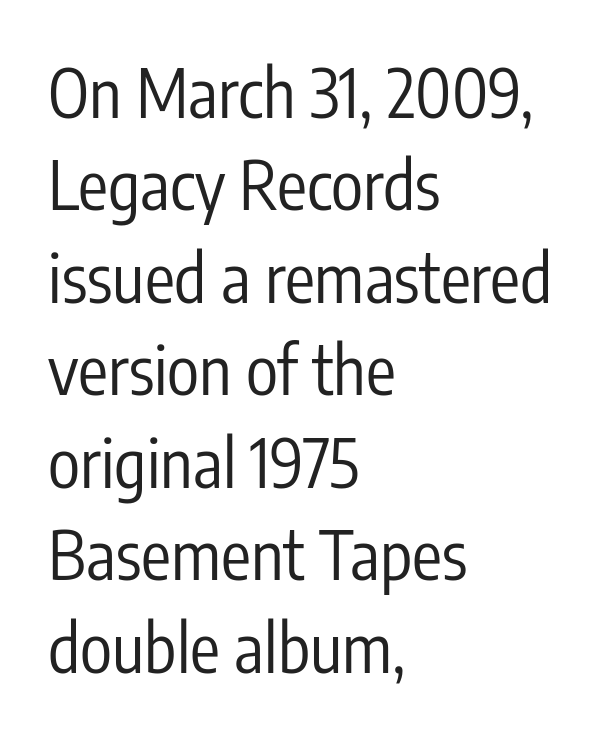
The image shows 67 px regular-weight, condensed sans-serif type, upright; set left-aligned, normal line spacing (1.38x), normal letter spacing, not underlined; low stroke contrast and a medium x-height.
